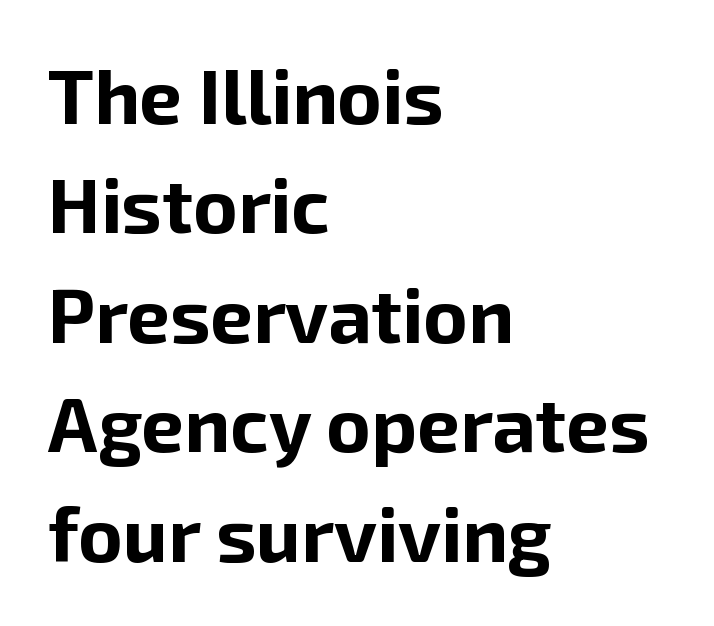
{"serif": "no", "italic": "no", "bold": "yes", "weight": "bold", "width": "normal", "stroke_contrast": "low", "x_height": "medium", "monospaced": "no", "underline": "no", "align": "left", "line_spacing": "normal", "line_spacing_ratio": 1.44, "letter_spacing": "normal", "letter_spacing_em": 0.0, "glyph_px": 76}
